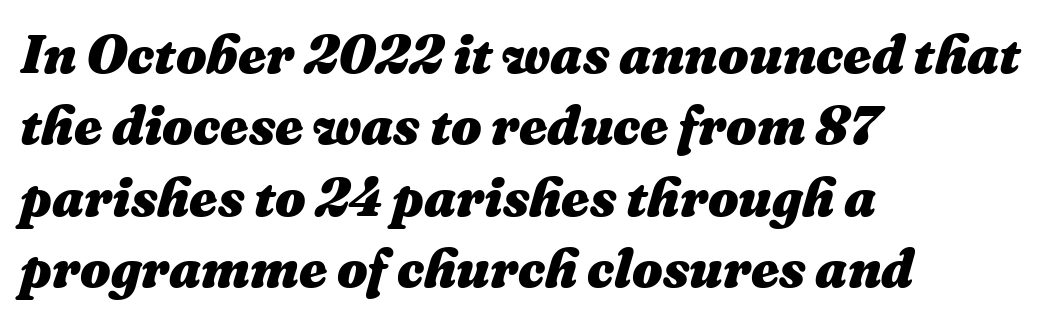
The image shows 54 px heavy type, italic (leaning right); set left-aligned, normal line spacing (1.32x), normal letter spacing, not underlined; medium stroke contrast and a medium x-height.
